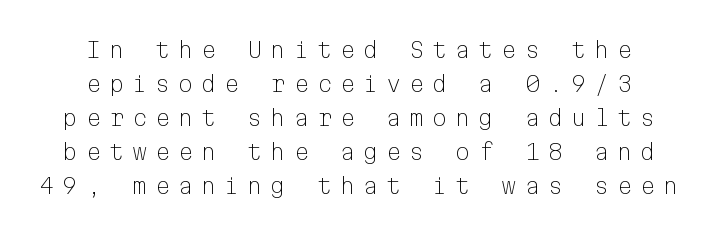
The image shows 22 px text type, upright; set centered, normal line spacing (1.55x), unusually wide letter spacing (+0.35 em), not underlined.
